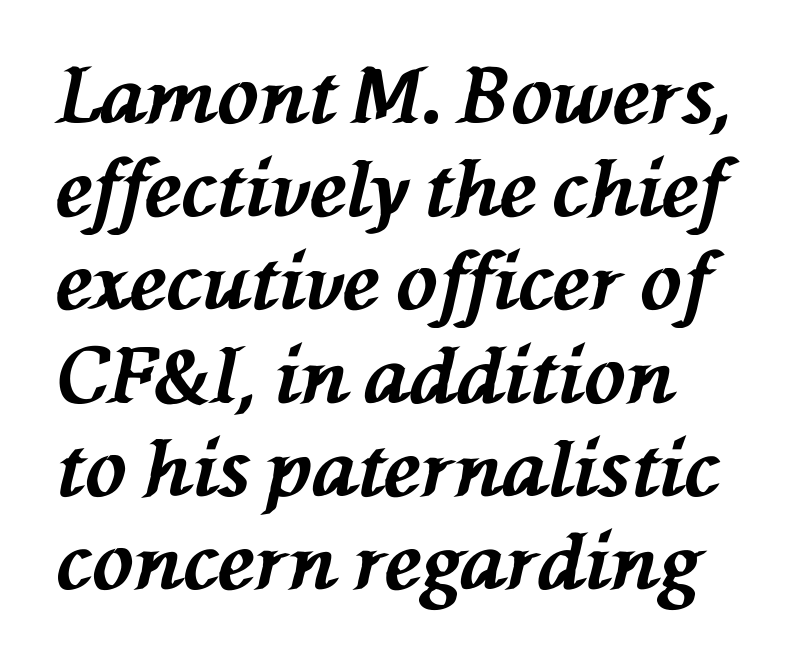
No extra tracking has been applied to these lines. The paragraph has a hard left edge and a soft right edge. Every letter is thick-stroked: bold, no question. These lines were composed using italics. Check under the words: just untouched page. Proportional: the letters do not fall into vertical columns.
